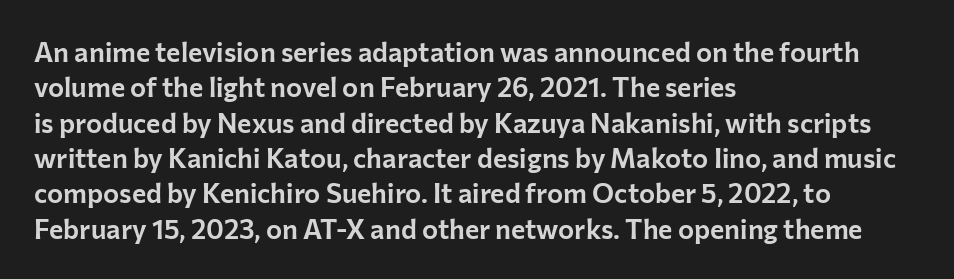
{"italic": "no", "underline": "no", "align": "left", "line_spacing": "normal", "line_spacing_ratio": 1.31, "letter_spacing": "normal", "letter_spacing_em": 0.0, "glyph_px": 27}
